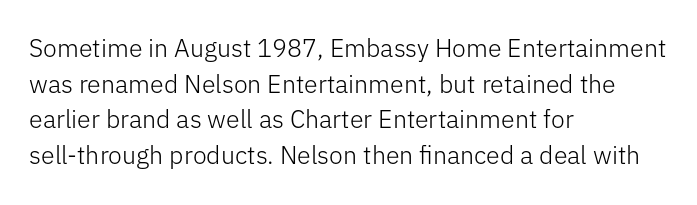
No word sits above an underline. These lines stack with their left ends in a neat column. The line-height multiplier appears to be the usual default. Ordinary non-slanted type is in use. Students, note that the glyphs here touch the page at normal intervals.
